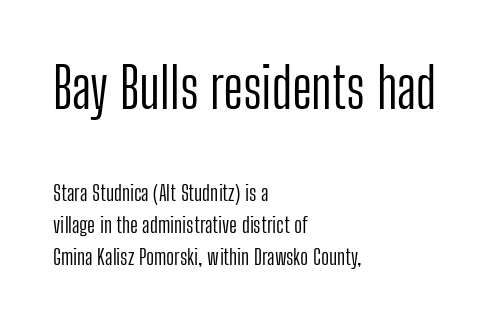
Nope, no serifs anywhere on these letters. Size hierarchy here favors the leading block over the trailing one. Ascenders rise straight up at ninety degrees. Plain, unruled lines of type.
